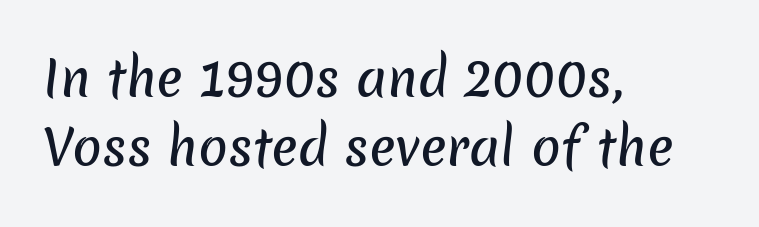
The image shows 49 px sans-serif type; set left-aligned, normal line spacing (1.41x), normal letter spacing, not underlined; low stroke contrast and a medium x-height.
